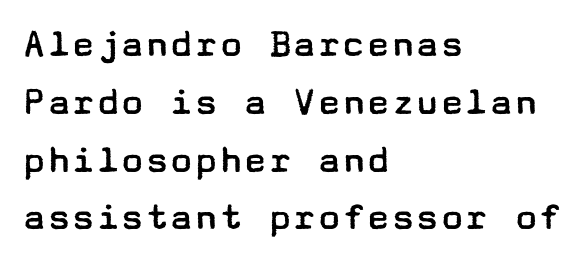
The image shows 41 px regular-weight, wide sans-serif type, upright; set left-aligned, normal line spacing (1.41x), normal letter spacing, not underlined; low stroke contrast and a medium x-height.
